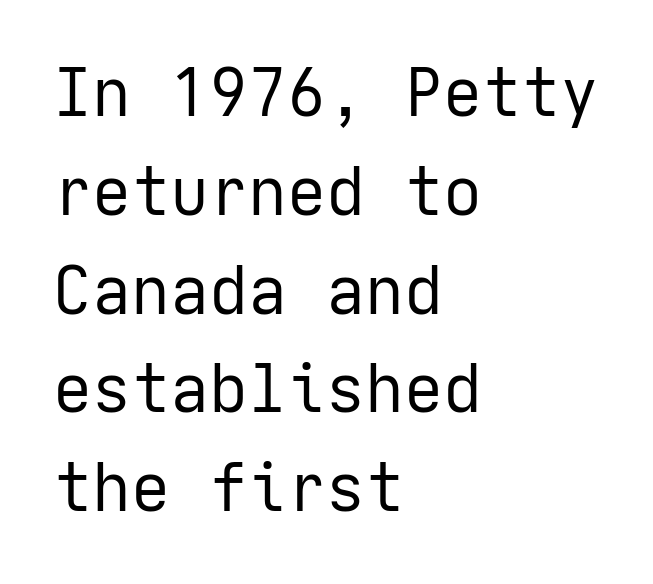
No heavy texture on the line: the type isn't bold. If you drew a line through each stem, it would be perfectly vertical. The lines are quadded left. The passage shown is not underscored anywhere. Each letter's strokes conclude bluntly, with no projecting serifs.
